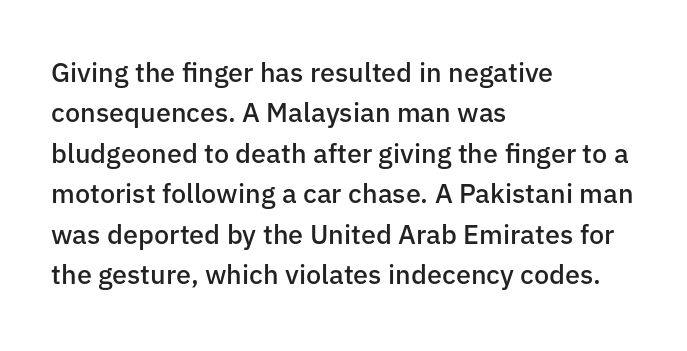
Glyph-to-glyph distance matches everyday printed text. Beneath every word, the page is bare. What's the leading like? Ordinary, nothing unusual. Typographic density is moderately raised because the face is semibold. Vertical strokes here are truly vertical.
